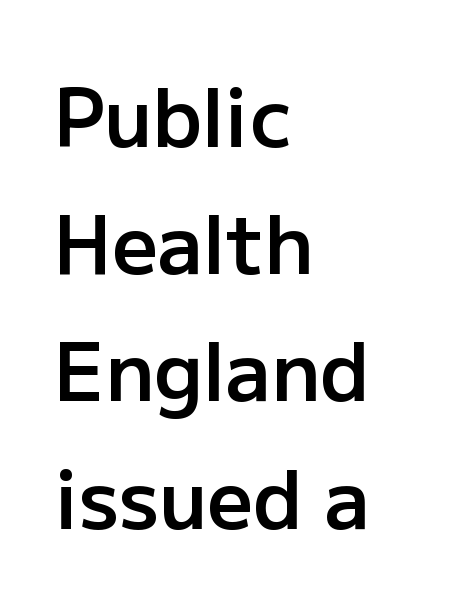
{"serif": "no", "italic": "no", "bold": "semi", "weight": "semibold", "width": "normal", "stroke_contrast": "low", "x_height": "medium", "monospaced": "no", "underline": "no", "align": "left", "line_spacing": "normal", "line_spacing_ratio": 1.59, "letter_spacing": "normal", "letter_spacing_em": 0.0, "glyph_px": 80}
